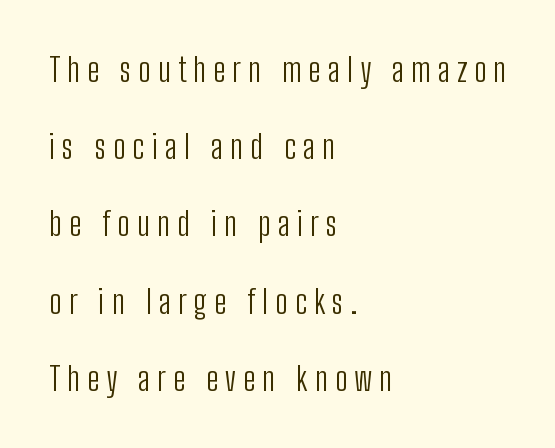
{"serif": "no", "italic": "no", "bold": "no", "weight": "light", "width": "condensed", "stroke_contrast": "low", "x_height": "medium", "monospaced": "no", "underline": "no", "align": "left", "line_spacing": "loose", "line_spacing_ratio": 2.34, "letter_spacing": "wide", "letter_spacing_em": 0.22, "glyph_px": 33}
